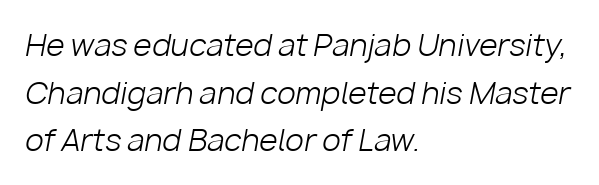
Is the block centered? No — it sits flush against the left margin. Varying glyph widths throughout — classic text-font behaviour. The passage shown stacks its lines at a standard gap. In terms of letterspacing, this is plain default setting. A clean baseline with only descenders dipping below it.
